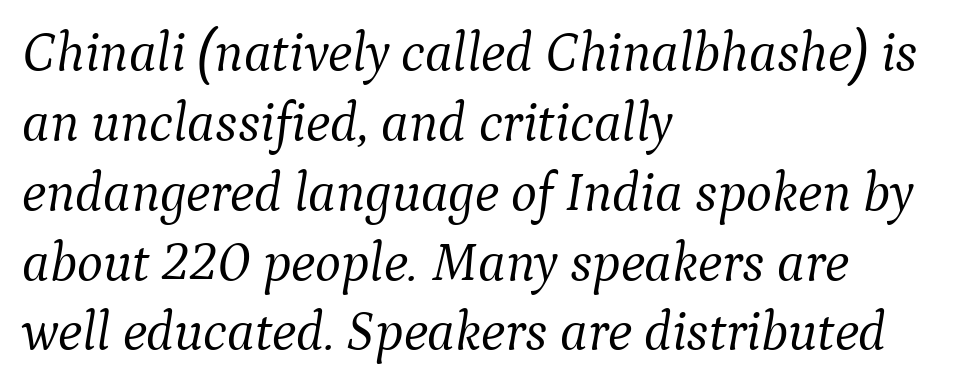
In terms of letterform style, serifs are clearly present. This rendering uses left alignment, leaving the right contour irregular. The passage shown is not underscored anywhere. You could call the tracking neutral — neither tight nor loose.
